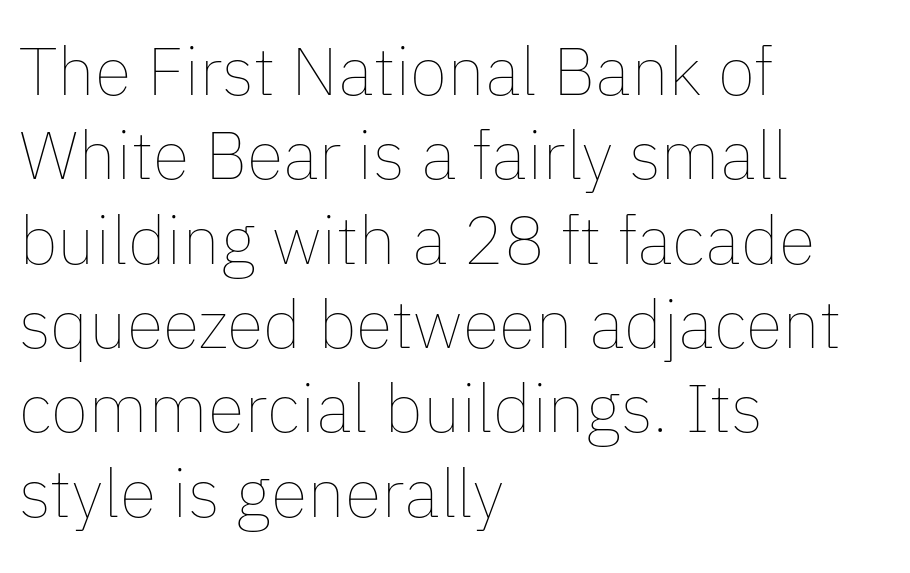
{"italic": "no", "bold": "no", "weight": "thin", "width": "normal", "stroke_contrast": "low", "x_height": "medium", "monospaced": "no", "underline": "no", "align": "left", "line_spacing_ratio": 1.24, "letter_spacing": "normal", "letter_spacing_em": 0.0, "glyph_px": 68}
